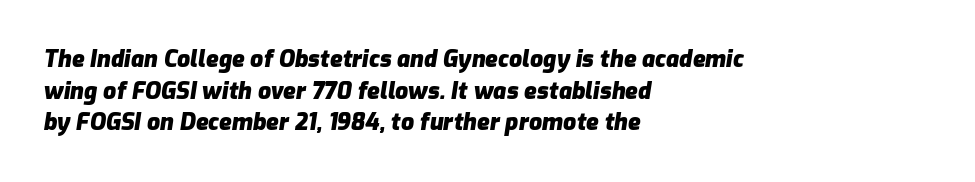
{"italic": "yes", "lean": "right", "slant_degrees": 9, "bold": "yes", "underline": "no", "align": "left", "line_spacing": "normal", "line_spacing_ratio": 1.37, "letter_spacing": "normal", "letter_spacing_em": 0.0, "glyph_px": 23}
